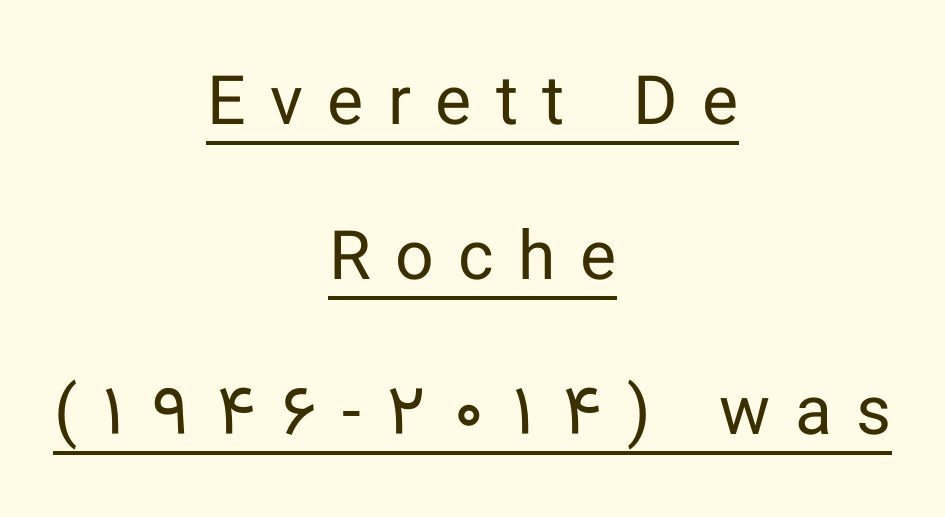
The image shows 68 px regular-weight sans-serif type, upright; set centered, loose line spacing (2.28x), unusually wide letter spacing (+0.36 em), underlined; low stroke contrast and a medium x-height.
